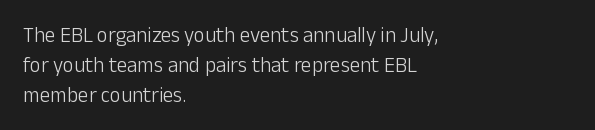
{"italic": "no", "bold": "no", "underline": "no", "align": "left", "line_spacing": "normal", "line_spacing_ratio": 1.42, "letter_spacing": "normal", "letter_spacing_em": 0.0, "glyph_px": 21}
